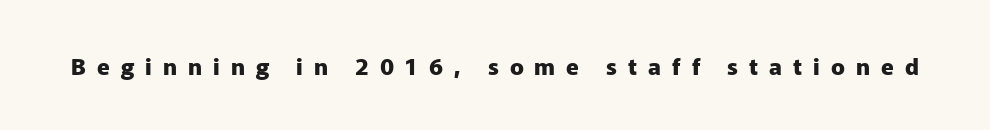
Summary of weight: heavy, a full bold. The gap between lines stays unmarked. Someone cranked the tracking dial way up on this one. Every character sits straight up, as roman type does.
